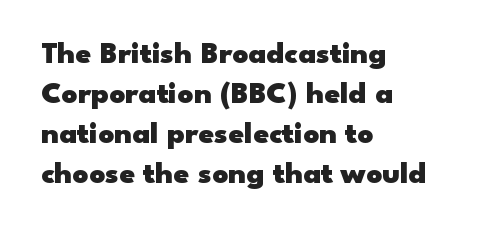
The designer went with a sans here, leaving each stem footless. This rendering uses left alignment, leaving the right contour irregular. Look at the stroke-to-counter ratio: heavy, a bold. These lines keep a tight, regular rhythm from letter to letter.
